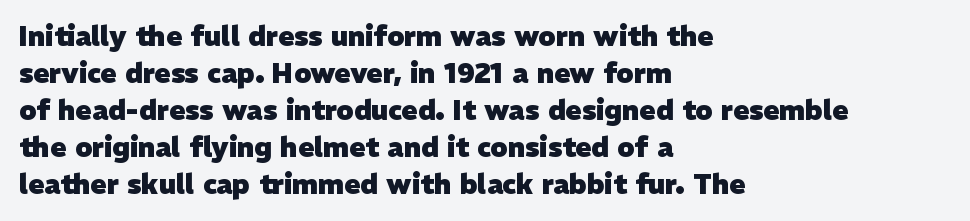
Q: Is the text bold? A: Yes.
Q: Is the text underlined? A: No.
Q: How is the paragraph aligned? A: Left-aligned.
Q: Is the spacing between letters normal or unusually wide? A: Normal.
Q: Is the spacing between lines tight, normal or loose? A: Normal.
